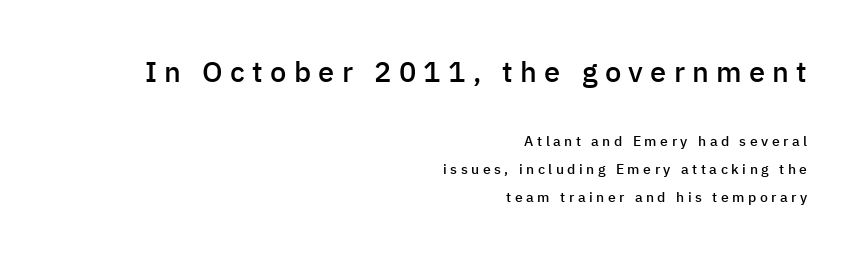
{"serif": "no", "italic": "no", "bold": "semi", "weight": "semibold", "width": "normal", "stroke_contrast": "low", "x_height": "medium", "monospaced": "no", "underline": "no", "align": "right", "line_spacing": "loose", "line_spacing_ratio": 1.99, "letter_spacing": "wide", "letter_spacing_em": 0.25, "larger_block": "first", "size_ratio": 2.07, "glyph_px": 29}
